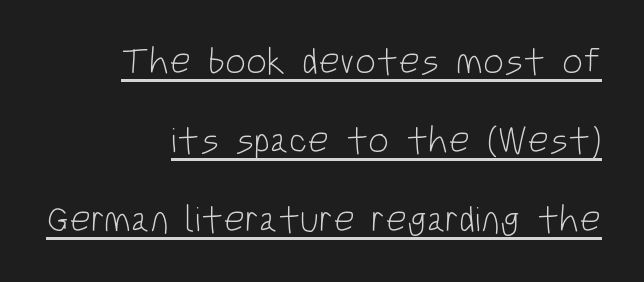
The letters advance in unequal steps, a hallmark of proportional type. Standard letterfit; no display-style spreading of the glyphs. This sample is right-justified, so line beginnings fall wherever the words allow. The sample's only ornament is a line tracing under the words. Horizontal bands of white between lines are thick stripes. The type family on display is of the sans-serif kind.
